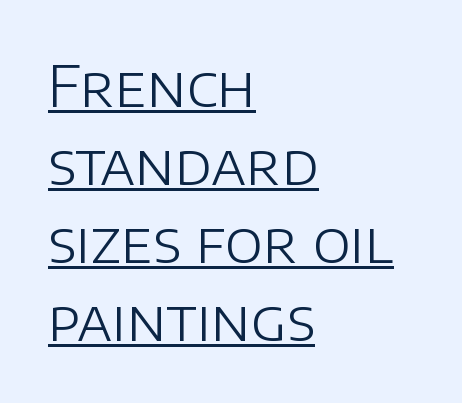
Layout note: lines flush left. Check the space under the baseline: a stroke is drawn there. Ascenders rise straight up at ninety degrees. Nope, no serifs anywhere on these letters. A quiet, ordinary-to-light weight characterises the typeface.
